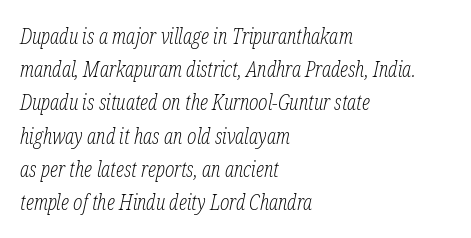
{"italic": "yes", "lean": "right", "slant_degrees": 12, "bold": "no", "underline": "no", "align": "left", "line_spacing": "normal", "line_spacing_ratio": 1.51, "letter_spacing": "normal", "letter_spacing_em": 0.0, "glyph_px": 22}
